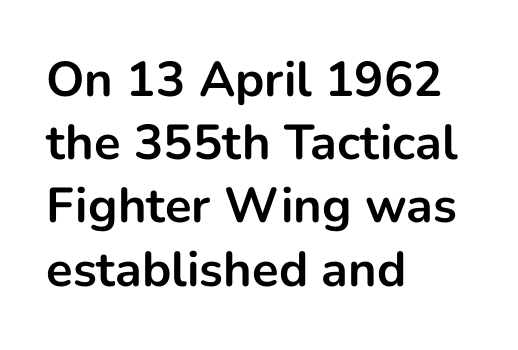
{"serif": "no", "italic": "no", "bold": "yes", "weight": "bold", "width": "normal", "stroke_contrast": "low", "x_height": "medium", "monospaced": "no", "underline": "no", "align": "left", "line_spacing": "normal", "line_spacing_ratio": 1.29, "letter_spacing": "normal", "letter_spacing_em": 0.0, "glyph_px": 49}
